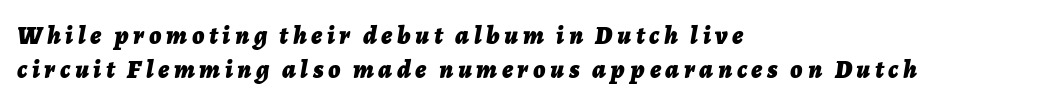
Q: Is the text bold? A: Yes.
Q: Is the text italic (slanted)? A: Yes, it leans right by about 7 degrees.
Q: Is the text underlined? A: No.
Q: How is the paragraph aligned? A: Left-aligned.
Q: Is the spacing between lines tight, normal or loose? A: Normal.
